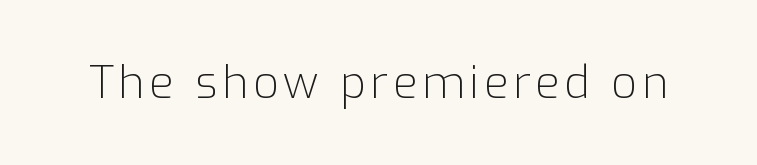
The image shows 45 px light sans-serif type, upright; set not underlined; low stroke contrast and a medium x-height.
